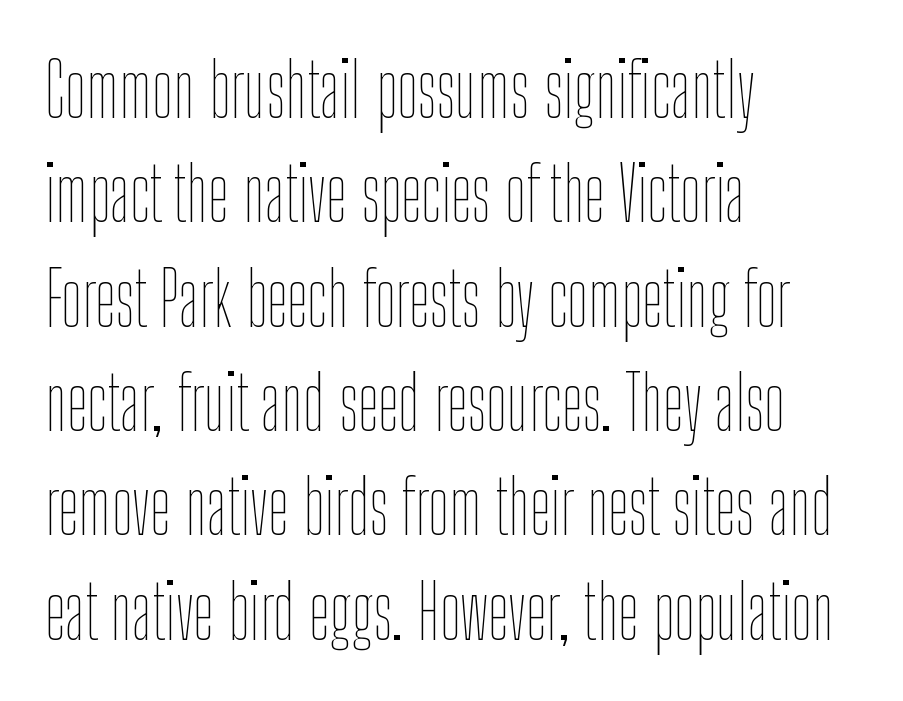
{"italic": "no", "bold": "no", "weight": "thin", "width": "condensed", "stroke_contrast": "low", "x_height": "medium", "monospaced": "no", "underline": "no", "align": "left", "line_spacing": "normal", "line_spacing_ratio": 1.41, "letter_spacing": "normal", "letter_spacing_em": 0.0, "glyph_px": 74}
